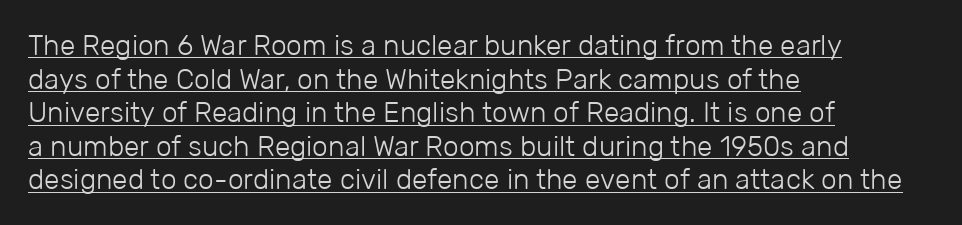
No extra tracking has been applied to these lines. One-word summary of the alignment: left. Underline: present. The strokes are not fattened; the text isn't bold. Think of a printed novel: that variable character pitch is what you see here.
